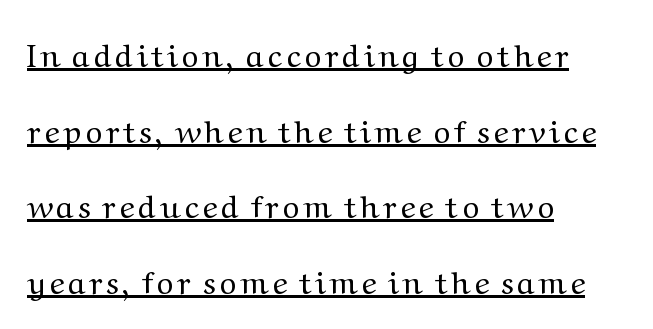
Note the varied advance widths — an 'i' is clearly narrower than an 'm'. A typesetter would label this face a serif. Notice how the stems are strictly vertical — no italics here. If you measured baseline to baseline, you'd find a long distance. Compared with a typical body face, this is equally light or lighter still.
